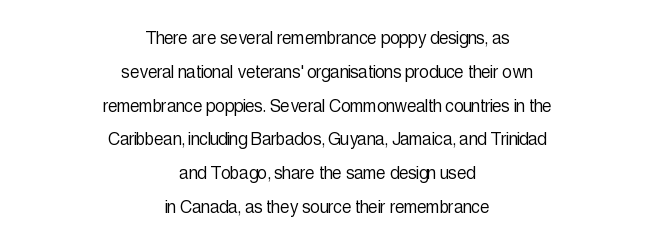
A quiet, ordinary-to-light weight characterises the typeface. Compared with typical paragraphs, the rows here are spaced about the same. This sample uses an upright cut, with every glyph sitting square on the baseline. The rendering positions every line midway between the sides. Any mark beneath the type? The region is blank. Letter spacing: default.
